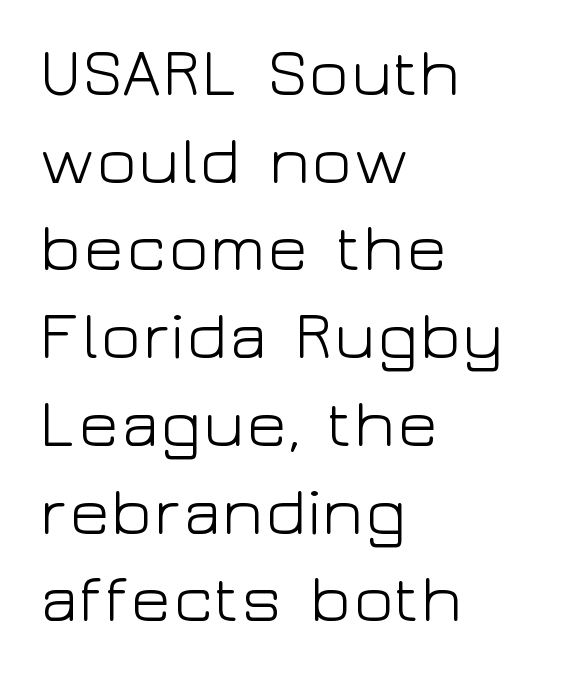
Q: Is the text bold? A: No.
Q: Is the text italic (slanted)? A: No, it is upright.
Q: Is the typeface a serif or a sans-serif typeface? A: Sans-serif.
Q: Is the text underlined? A: No.
Q: How is the paragraph aligned? A: Left-aligned.
Q: Is the spacing between letters normal or unusually wide? A: Normal.
Q: Is the spacing between lines tight, normal or loose? A: Normal.
Q: Width (condensed, normal, or wide)? A: Wide.
Q: Stroke contrast? A: Low.
Q: x-height? A: Medium.
Q: Monospaced? A: No.
